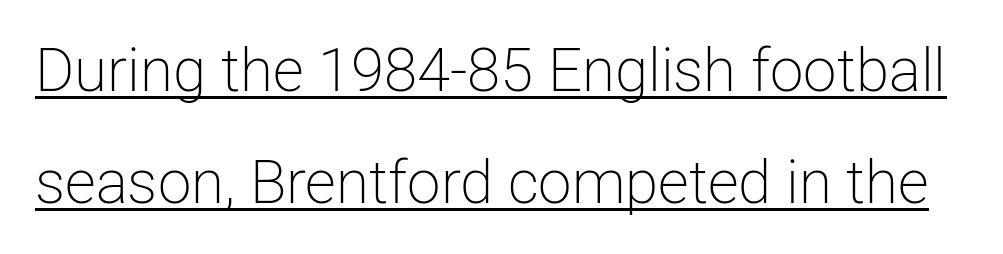
Q: Is the text bold? A: No.
Q: Is the text italic (slanted)? A: No, it is upright.
Q: Is the typeface a serif or a sans-serif typeface? A: Sans-serif.
Q: Is the text underlined? A: Yes.
Q: Is the spacing between letters normal or unusually wide? A: Normal.
Q: Width (condensed, normal, or wide)? A: Normal.
Q: Stroke contrast? A: Low.
Q: x-height? A: Medium.
Q: Monospaced? A: No.
